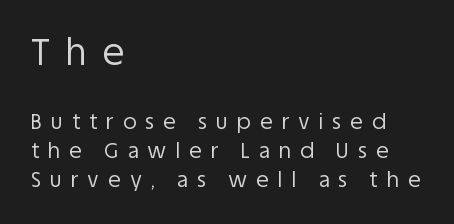
The image shows 36 px regular-weight sans-serif type, upright; set left-aligned, normal line spacing (1.37x), unusually wide letter spacing (+0.43 em), not underlined; the first (top) block is 1.71x larger; low stroke contrast and a large x-height.
